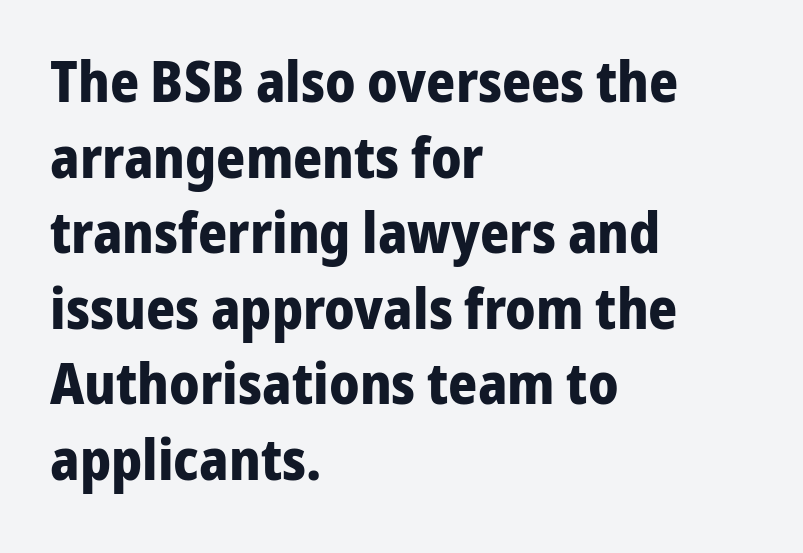
Thick stems and heavy bowls — unmistakably bold. Do the characters align in a grid? No, the font is proportional. The typesetter chose a ragged-right arrangement here. The passage shown is not underscored anywhere. There is no visible air inserted between adjacent glyphs. The passage shown is typeset with a sans-serif family.
